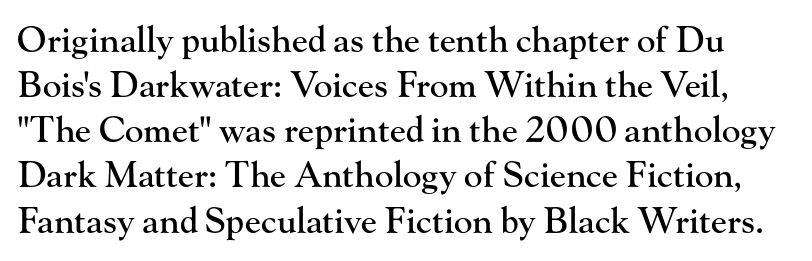
{"serif": "yes", "italic": "no", "width": "normal", "stroke_contrast": "high", "x_height": "small", "monospaced": "no", "underline": "no", "line_spacing": "normal", "line_spacing_ratio": 1.29, "letter_spacing": "normal", "letter_spacing_em": 0.0, "glyph_px": 35}
